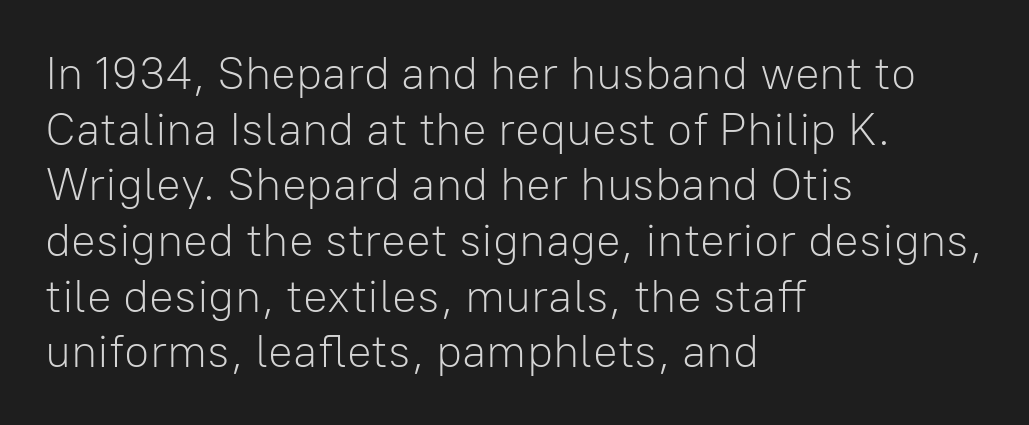
The image shows 46 px light sans-serif type, upright; set left-aligned, line spacing 1.21x, normal letter spacing, not underlined; low stroke contrast and a medium x-height.
